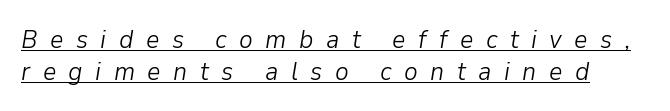
Q: Is the text bold? A: No.
Q: Is the text italic (slanted)? A: Yes, it leans right by about 9 degrees.
Q: Is the text underlined? A: Yes.
Q: Is the spacing between letters normal or unusually wide? A: Unusually wide.
